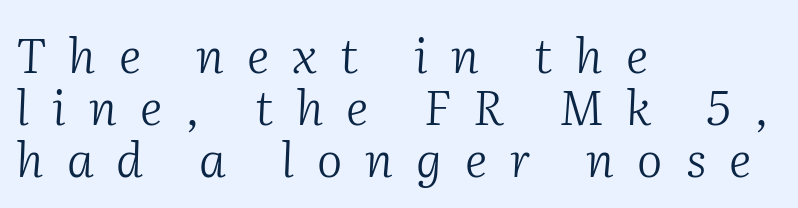
Examine the stroke ends and you'll spot serifs. The rendering anchors every line to the left-hand side. The font's italic variant was chosen for this text. The space beneath each line is pristine and unruled.
